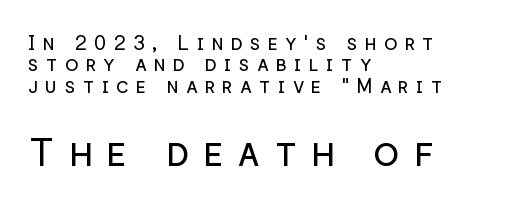
{"serif": "no", "italic": "no", "bold": "no", "weight": "regular", "width": "normal", "stroke_contrast": "low", "x_height": "medium", "monospaced": "no", "underline": "no", "align": "left", "line_spacing": "tight", "line_spacing_ratio": 1.07, "letter_spacing": "wide", "letter_spacing_em": 0.36, "larger_block": "second", "size_ratio": 1.95, "glyph_px": 39}
